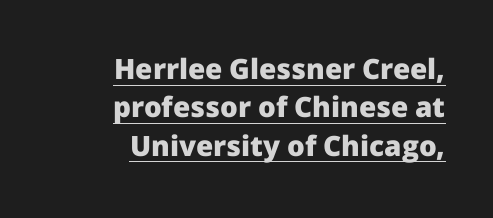
{"serif": "no", "italic": "no", "bold": "yes", "weight": "heavy", "width": "normal", "stroke_contrast": "low", "x_height": "medium", "monospaced": "no", "underline": "yes", "align": "right", "line_spacing": "normal", "line_spacing_ratio": 1.37, "letter_spacing": "normal", "letter_spacing_em": 0.0, "glyph_px": 28}
